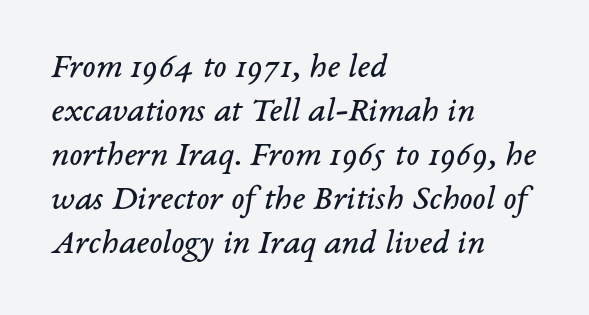
{"serif": "yes", "italic": "yes", "lean": "right", "slant_degrees": 14, "bold": "no", "weight": "regular", "width": "normal", "stroke_contrast": "low", "x_height": "medium", "monospaced": "no", "underline": "no", "align": "left", "line_spacing": "normal", "line_spacing_ratio": 1.26, "letter_spacing": "normal", "letter_spacing_em": 0.0, "glyph_px": 35}
